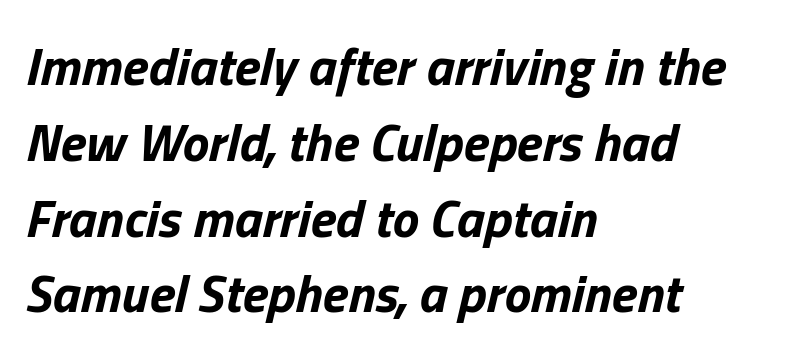
Q: Is the text bold? A: Yes.
Q: Is the text italic (slanted)? A: Yes, it leans right by about 13 degrees.
Q: Is the text underlined? A: No.
Q: How is the paragraph aligned? A: Left-aligned.
Q: Is the spacing between letters normal or unusually wide? A: Normal.
Q: Is the spacing between lines tight, normal or loose? A: Normal.
Q: Width (condensed, normal, or wide)? A: Normal.
Q: Stroke contrast? A: Low.
Q: x-height? A: Medium.
Q: Monospaced? A: No.
